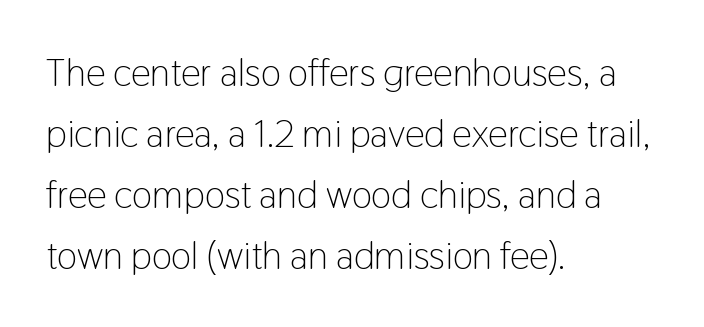
Q: Is the text bold? A: No.
Q: Is the text italic (slanted)? A: No, it is upright.
Q: Is the typeface a serif or a sans-serif typeface? A: Sans-serif.
Q: Is the text underlined? A: No.
Q: How is the paragraph aligned? A: Left-aligned.
Q: Is the spacing between letters normal or unusually wide? A: Normal.
Q: Is the spacing between lines tight, normal or loose? A: Normal.
Q: Width (condensed, normal, or wide)? A: Condensed.
Q: Stroke contrast? A: Low.
Q: x-height? A: Medium.
Q: Monospaced? A: No.
